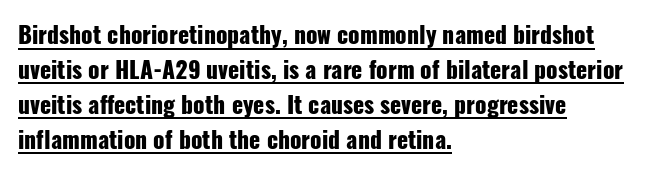
Strong, thick strokes mark this as bold type. If you drew a line through each stem, it would be perfectly vertical. The passage shown has conventional tracking throughout. Typeset ragged right — the left edge is the straight one.
